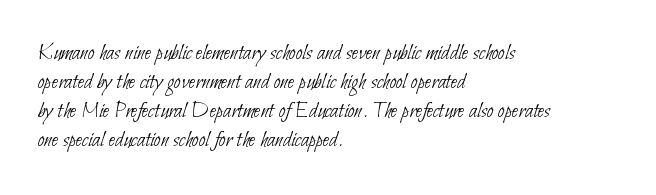
{"bold": "no", "underline": "no", "align": "left", "line_spacing_ratio": 1.21, "letter_spacing": "normal", "letter_spacing_em": 0.0, "glyph_px": 24}
